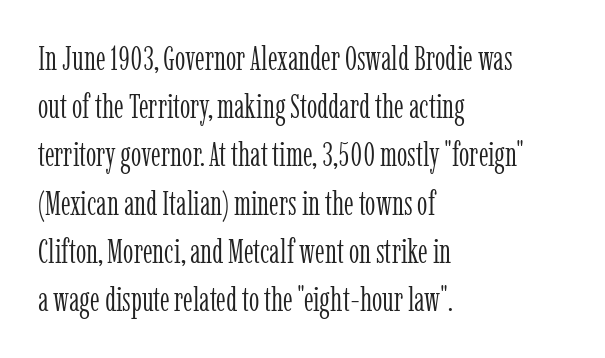
{"serif": "yes", "italic": "no", "bold": "no", "weight": "light", "width": "condensed", "stroke_contrast": "low", "x_height": "medium", "monospaced": "no", "underline": "no", "align": "left", "line_spacing": "normal", "line_spacing_ratio": 1.46, "letter_spacing": "normal", "letter_spacing_em": 0.0, "glyph_px": 33}
